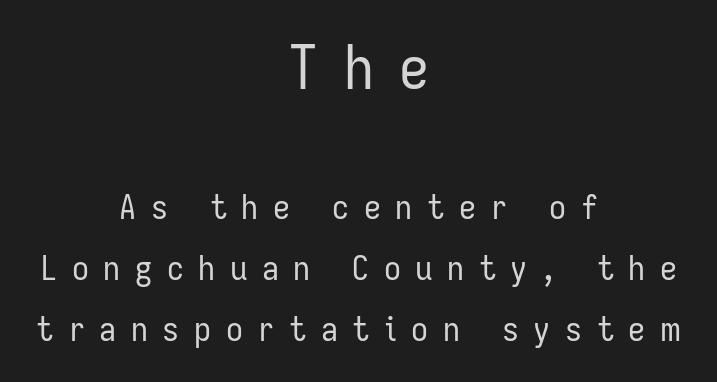
Underline: absent. Is there any slant? The stems are plumb. Serifs: no, the terminals of the letterforms are clean. Which chunk is bigger? The first one — the top block dwarfs the bottom. The text block is weighted toward neither margin, spreading evenly from the middle.
